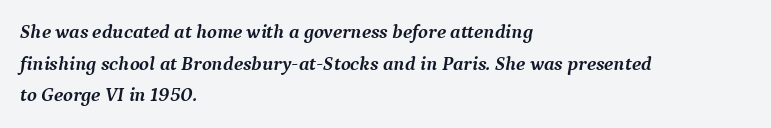
{"italic": "yes", "lean": "right", "slant_degrees": 9, "bold": "yes", "underline": "no", "align": "left", "line_spacing": "normal", "line_spacing_ratio": 1.58, "letter_spacing": "normal", "letter_spacing_em": 0.0, "glyph_px": 20}
